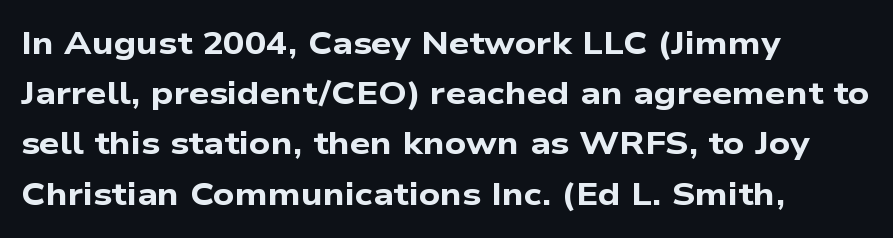
{"serif": "no", "bold": "yes", "weight": "bold", "width": "wide", "stroke_contrast": "low", "x_height": "medium", "monospaced": "no", "underline": "no", "align": "left", "line_spacing": "normal", "line_spacing_ratio": 1.57, "letter_spacing": "normal", "letter_spacing_em": 0.0, "glyph_px": 32}
